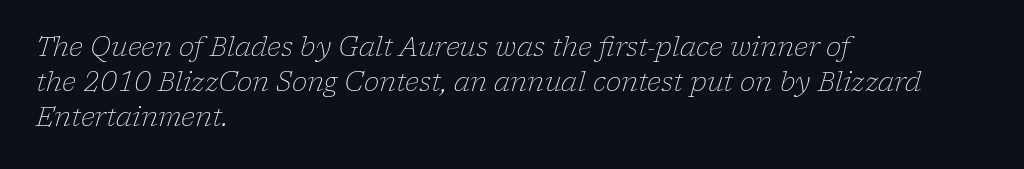
The image shows 26 px text type, italic (leaning right); set left-aligned, normal line spacing (1.34x), normal letter spacing, not underlined.
